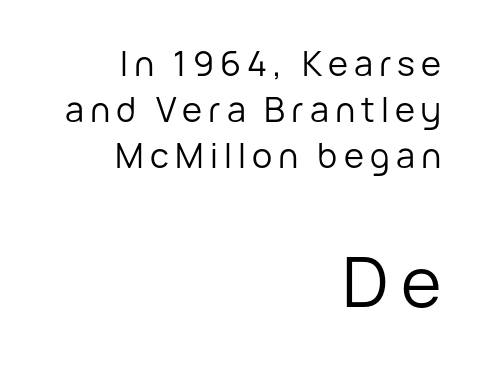
The passage shown is typeset with a sans-serif family. The passage shown is typed in a proportional face where columns would drift. Italic: no, the glyphs are upright roman. Descenders are the only things crossing below the line. The letters look calm and open, with moderate or lighter stems.
